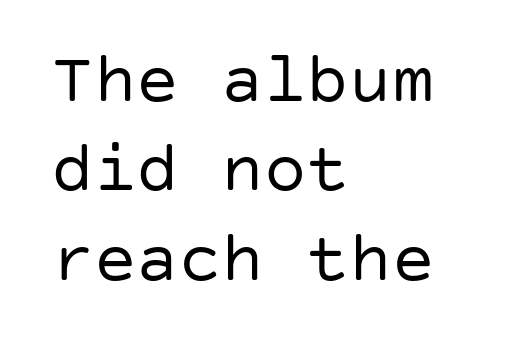
Q: Is the text bold? A: No.
Q: Is the text italic (slanted)? A: No, it is upright.
Q: Is the typeface a serif or a sans-serif typeface? A: Sans-serif.
Q: Is the text underlined? A: No.
Q: How is the paragraph aligned? A: Left-aligned.
Q: Is the spacing between letters normal or unusually wide? A: Normal.
Q: Is the spacing between lines tight, normal or loose? A: Normal.
Q: Width (condensed, normal, or wide)? A: Normal.
Q: Stroke contrast? A: Low.
Q: x-height? A: Large.
